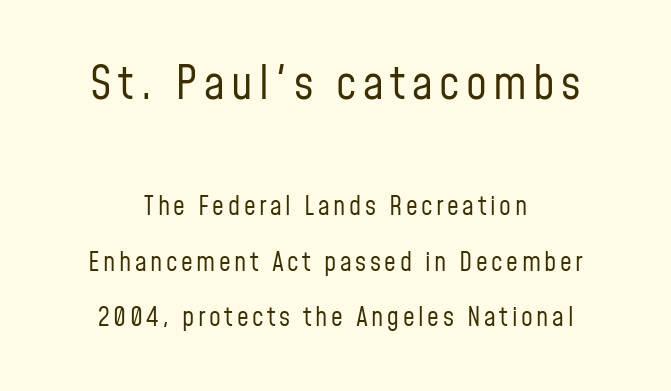
{"serif": "no", "italic": "no", "bold": "no", "weight": "regular", "width": "condensed", "stroke_contrast": "low", "x_height": "medium", "monospaced": "no", "underline": "no", "align": "center", "line_spacing": "loose", "line_spacing_ratio": 2.15, "larger_block": "first", "size_ratio": 1.77, "glyph_px": 46}
